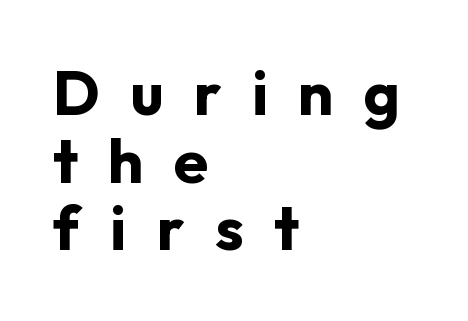
Each line starts at the same left margin while the right side varies. In terms of leading, this rendering errs on the cramped side. The strokes are fattened all the way to bold. Classification — sans serif. The space directly below the letters is spotless.
